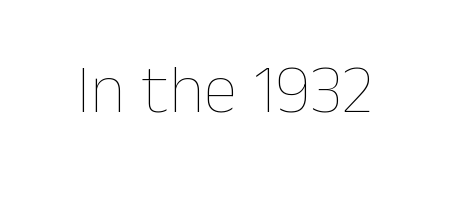
Q: Is the text bold? A: No.
Q: Is the text italic (slanted)? A: No, it is upright.
Q: Is the text underlined? A: No.
Q: Is the spacing between letters normal or unusually wide? A: Normal.
Q: Width (condensed, normal, or wide)? A: Normal.
Q: Stroke contrast? A: Low.
Q: x-height? A: Medium.
Q: Monospaced? A: No.
